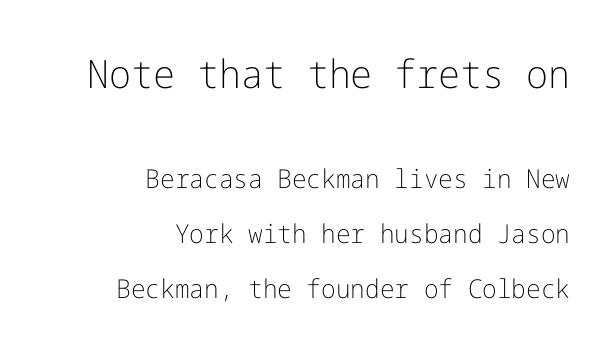
{"serif": "no", "italic": "no", "bold": "no", "weight": "light", "width": "normal", "stroke_contrast": "low", "x_height": "medium", "underline": "no", "align": "right", "line_spacing": "loose", "line_spacing_ratio": 2.12, "letter_spacing": "normal", "letter_spacing_em": 0.0, "larger_block": "first", "size_ratio": 1.5, "glyph_px": 39}
